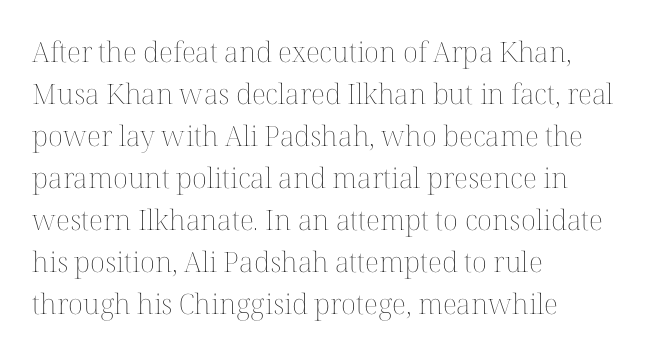
Q: Is the text bold? A: No.
Q: Is the text italic (slanted)? A: No, it is upright.
Q: Is the text underlined? A: No.
Q: How is the paragraph aligned? A: Left-aligned.
Q: Is the spacing between letters normal or unusually wide? A: Normal.
Q: Is the spacing between lines tight, normal or loose? A: Normal.
Q: Width (condensed, normal, or wide)? A: Normal.
Q: Stroke contrast? A: Medium.
Q: x-height? A: Medium.
Q: Monospaced? A: No.
